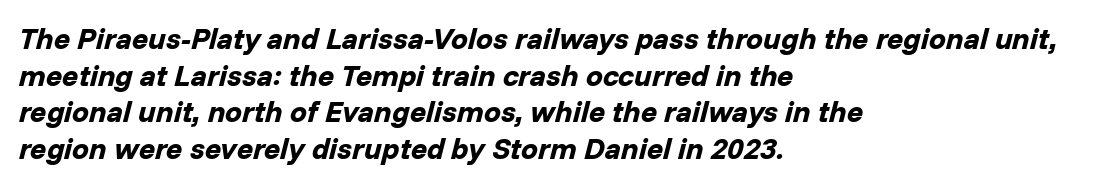
The image shows 30 px bold type, italic (leaning right); set left-aligned, line spacing 1.22x, normal letter spacing, not underlined; low stroke contrast and a medium x-height.
